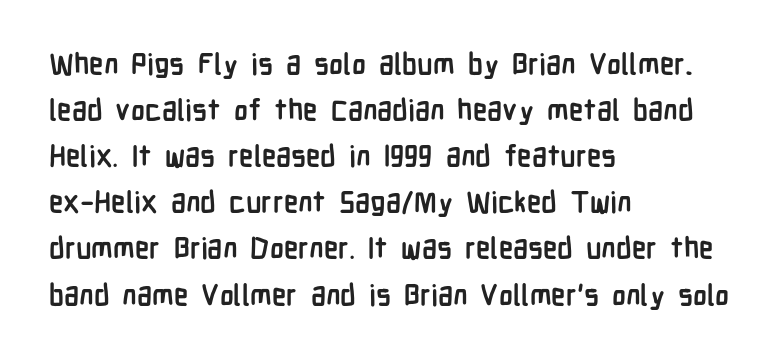
{"serif": "no", "italic": "no", "bold": "yes", "weight": "semibold", "width": "condensed", "stroke_contrast": "low", "x_height": "medium", "monospaced": "no", "underline": "no", "align": "left", "line_spacing": "normal", "line_spacing_ratio": 1.59, "letter_spacing": "normal", "letter_spacing_em": 0.0, "glyph_px": 29}
